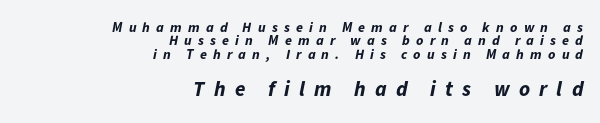
Compared with typical body copy, the letter spacing here is much looser. Size contrast runs from small at the top to large at the bottom. Strong, thick strokes mark this as bold type. The lettering tilts uniformly, giving the passage an italic look.
